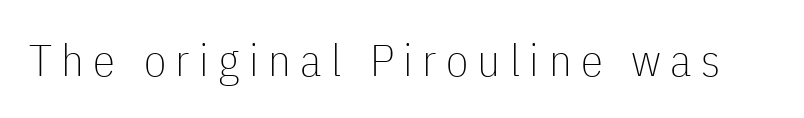
The image shows 45 px thin, condensed sans-serif type, upright; set unusually wide letter spacing (+0.21 em), not underlined; low stroke contrast and a medium x-height.
